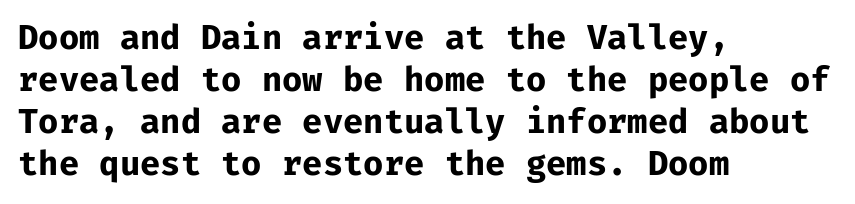
What weight is shown? A full bold with thick strokes. Fixed-width glyphs throughout — classic coding-font behaviour. Compared with typical body copy, the letter spacing here is the same. Line spacing here is normal.
